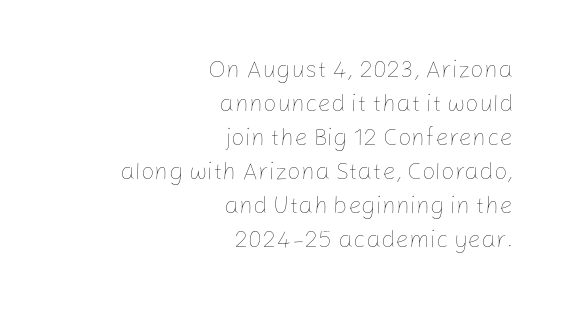
Nobody touched the tracking dial on this one. Beneath every word, the page is bare. The axis of the letterforms is exactly vertical. Students, observe: this is what conventionally led text looks like.
